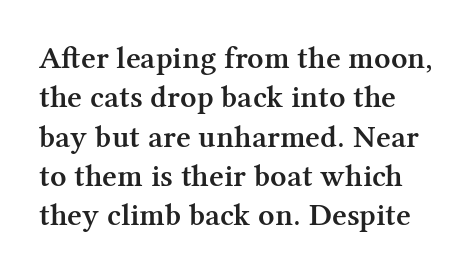
{"serif": "yes", "italic": "no", "bold": "semi", "weight": "semibold", "width": "normal", "stroke_contrast": "medium", "x_height": "medium", "monospaced": "no", "underline": "no", "line_spacing_ratio": 1.23, "letter_spacing": "normal", "letter_spacing_em": 0.0, "glyph_px": 32}
